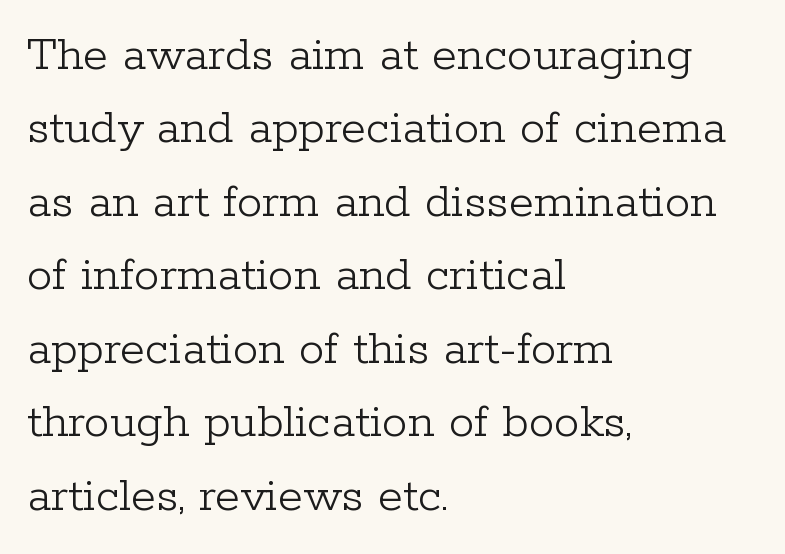
The image shows 51 px light serif type, upright; set left-aligned, normal line spacing (1.44x), normal letter spacing, not underlined; low stroke contrast and a medium x-height.
